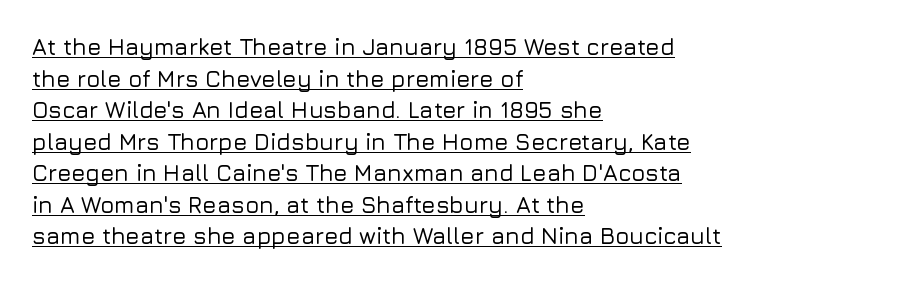
The vertical gap from one line to the next is medium. Notice how a bar underscores the lettering throughout. Tracking value appears to be zero — textbook default spacing. Line starts are locked; line ends wander.
